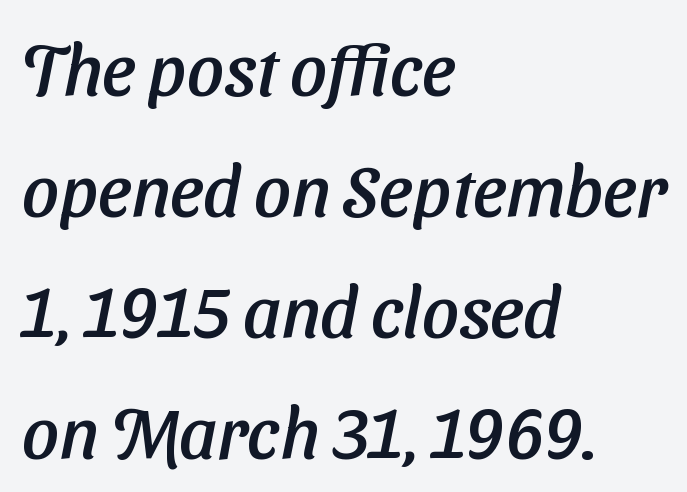
{"serif": "no", "width": "normal", "stroke_contrast": "low", "x_height": "medium", "monospaced": "no", "underline": "no", "align": "left", "line_spacing": "normal", "line_spacing_ratio": 1.68, "letter_spacing": "normal", "letter_spacing_em": 0.0, "glyph_px": 72}
